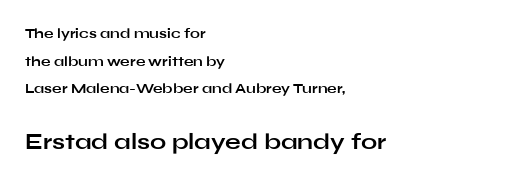
The characters look thick and weighty, a clear bold. Two sizes are in play, and the larger belongs to the second block. In terms of letterspacing, this is plain default setting. Style check: upright.
